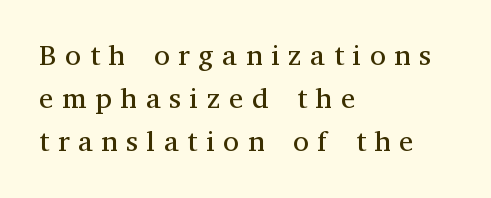
The image shows 29 px regular-weight serif type, upright; set left-aligned, normal line spacing (1.49x), unusually wide letter spacing (+0.3 em), not underlined; medium stroke contrast and a medium x-height.
